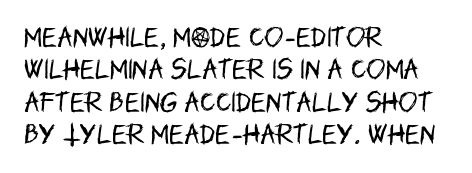
The image shows 23 px text type, upright; set left-aligned, normal line spacing (1.41x), normal letter spacing, not underlined.
